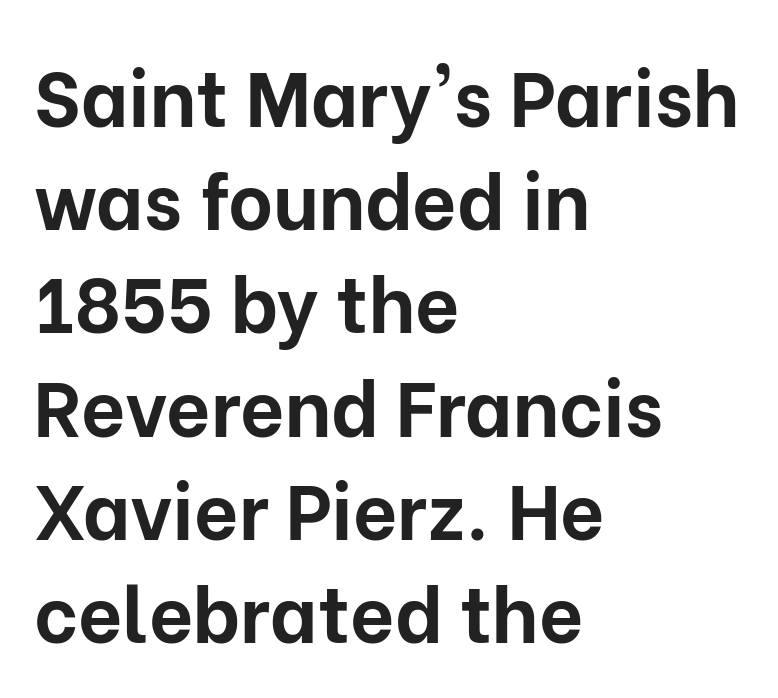
Q: Is the text bold? A: Yes.
Q: Is the text italic (slanted)? A: No, it is upright.
Q: Is the typeface a serif or a sans-serif typeface? A: Sans-serif.
Q: Is the text underlined? A: No.
Q: How is the paragraph aligned? A: Left-aligned.
Q: Is the spacing between letters normal or unusually wide? A: Normal.
Q: Is the spacing between lines tight, normal or loose? A: Normal.
Q: Width (condensed, normal, or wide)? A: Normal.
Q: Stroke contrast? A: Low.
Q: x-height? A: Medium.
Q: Monospaced? A: No.
